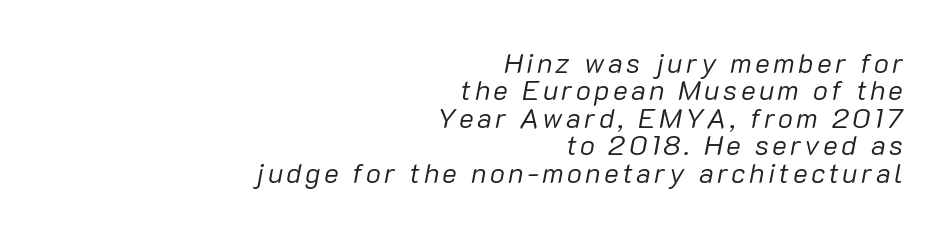
Q: Is the text bold? A: No.
Q: Is the text italic (slanted)? A: Yes, it leans right by about 10 degrees.
Q: Is the text underlined? A: No.
Q: How is the paragraph aligned? A: Right-aligned.
Q: Is the spacing between lines tight, normal or loose? A: Tight.
Q: Width (condensed, normal, or wide)? A: Normal.
Q: Stroke contrast? A: Low.
Q: x-height? A: Medium.
Q: Monospaced? A: No.
